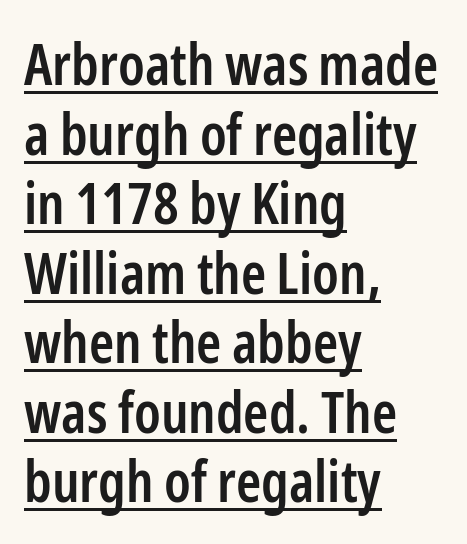
The image shows 57 px semibold, condensed sans-serif type, upright; set left-aligned, line spacing 1.22x, normal letter spacing, underlined; low stroke contrast and a medium x-height.
